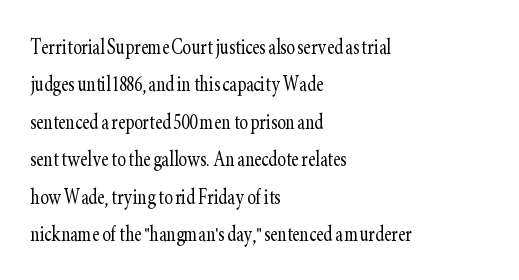
Is the letter spacing exaggerated? No — it looks like the ordinary default. This block has exactly the height ordinary leading produces. This is the regular roman posture of the typeface. Weight: not bold — regular or lighter.
